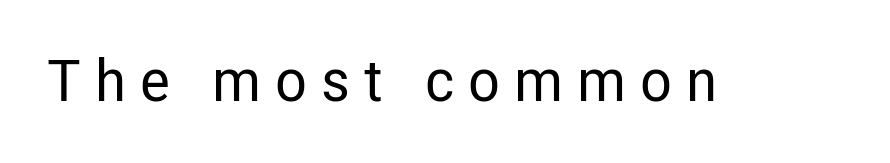
{"serif": "no", "italic": "no", "width": "condensed", "stroke_contrast": "low", "x_height": "medium", "monospaced": "no", "underline": "no", "letter_spacing": "wide", "letter_spacing_em": 0.24, "glyph_px": 58}
